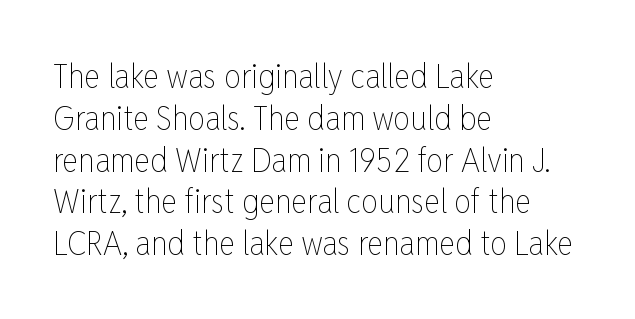
The letters stand upright; this is a roman face. Character widths vary here, with narrow letters taking less room than wide ones. Decoration check: the copy has no underline. Typeset ragged right — the left edge is the straight one. Honestly, the letter spacing is just normal — you wouldn't notice it.
